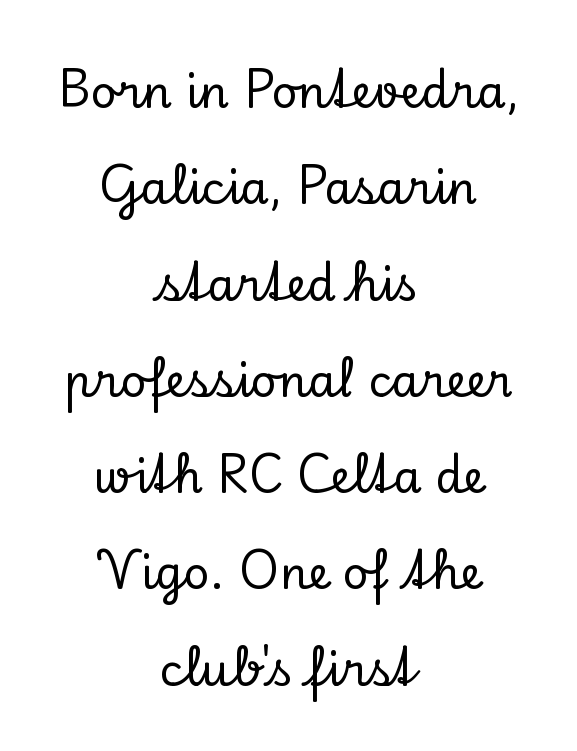
This sample is center-justified, so both line endings float freely. This sample has the flowing, uneven cadence of proportional lettering. In terms of leading, this rendering errs on the spacious side. Compared with typical body copy, the letter spacing here is the same.
